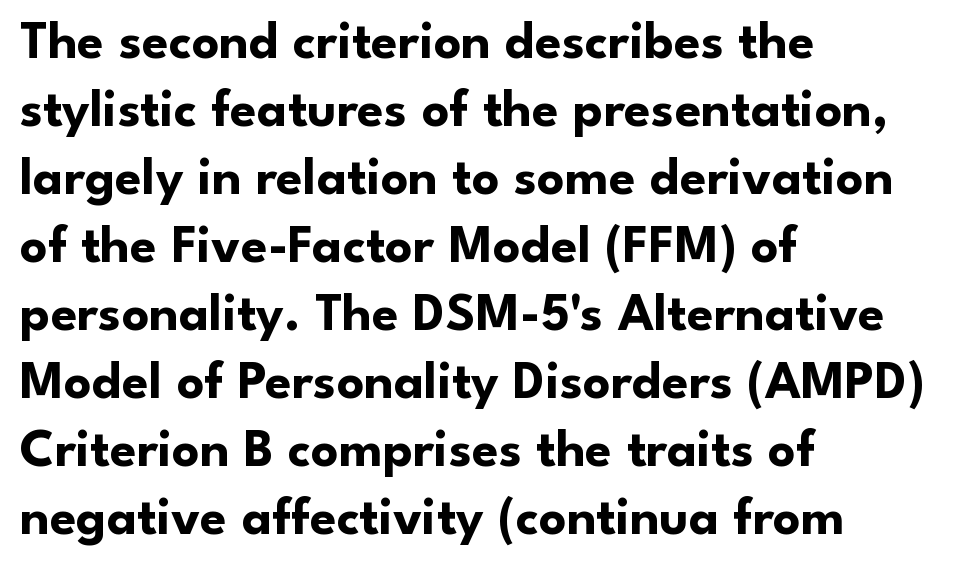
{"serif": "no", "italic": "no", "bold": "yes", "weight": "bold", "width": "normal", "stroke_contrast": "low", "x_height": "small", "monospaced": "no", "underline": "no", "align": "left", "line_spacing": "normal", "line_spacing_ratio": 1.26, "letter_spacing": "normal", "letter_spacing_em": 0.0, "glyph_px": 54}
